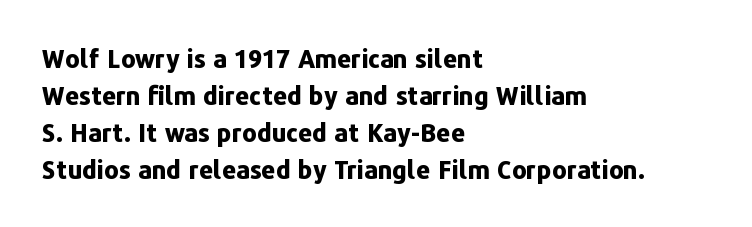
Horizontally, the lines are justified to the leading edge only. These words are printed bold, with thick strokes throughout. These lines sit exactly where default settings would place them. Every character sits straight up, as roman type does. Beneath every word, the page is bare.
